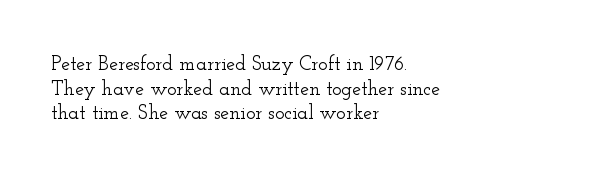
The image shows 20 px text type, upright; set left-aligned, line spacing 1.23x, normal letter spacing, not underlined.
